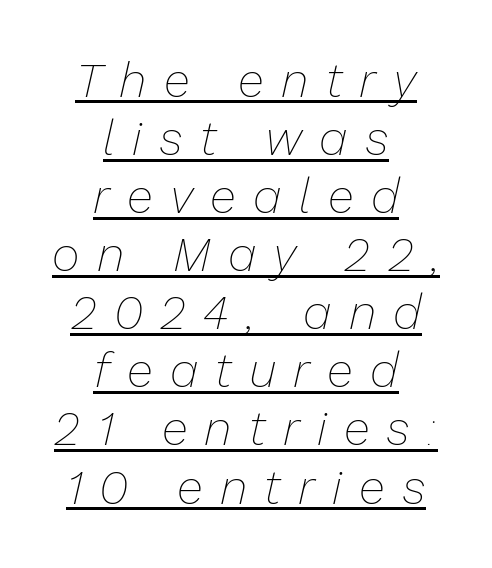
{"italic": "yes", "lean": "right", "slant_degrees": 13, "bold": "no", "weight": "thin", "width": "normal", "stroke_contrast": "low", "x_height": "medium", "monospaced": "no", "underline": "yes", "align": "center", "line_spacing_ratio": 1.21, "letter_spacing": "wide", "letter_spacing_em": 0.36, "glyph_px": 48}
